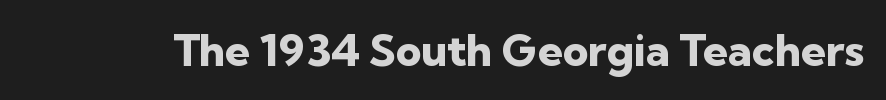
Do the letters lean? They stand straight. The gap between lines stays unmarked. Look at the stroke-to-counter ratio: heavy, a bold. This is sans-serif lettering, the kind often seen on screens and signage. The horizontal fit of the characters is conventional and even. A typesetter would call this proportional, since set widths differ per character.
